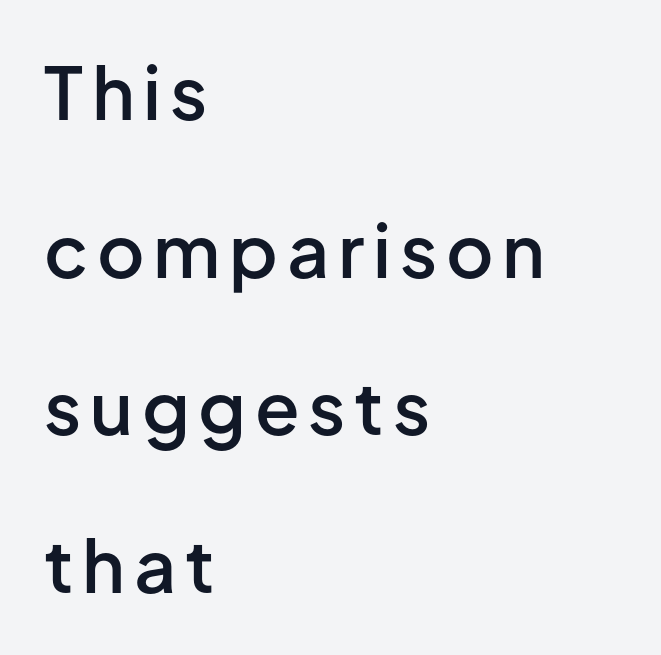
Q: Is the text bold? A: Semi-bold.
Q: Is the text italic (slanted)? A: No, it is upright.
Q: Is the typeface a serif or a sans-serif typeface? A: Sans-serif.
Q: Is the text underlined? A: No.
Q: How is the paragraph aligned? A: Left-aligned.
Q: Is the spacing between lines tight, normal or loose? A: Loose.
Q: Width (condensed, normal, or wide)? A: Normal.
Q: Stroke contrast? A: Low.
Q: x-height? A: Medium.
Q: Monospaced? A: No.
